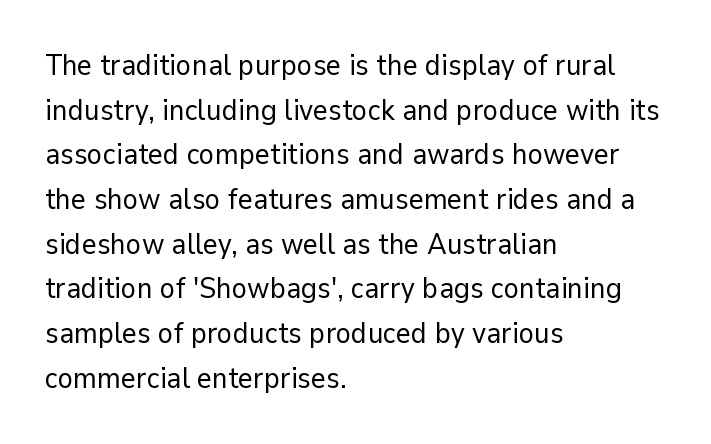
{"serif": "no", "italic": "no", "bold": "no", "weight": "regular", "width": "normal", "stroke_contrast": "low", "x_height": "medium", "monospaced": "no", "underline": "no", "align": "left", "line_spacing": "normal", "line_spacing_ratio": 1.54, "letter_spacing": "normal", "letter_spacing_em": 0.0, "glyph_px": 29}
